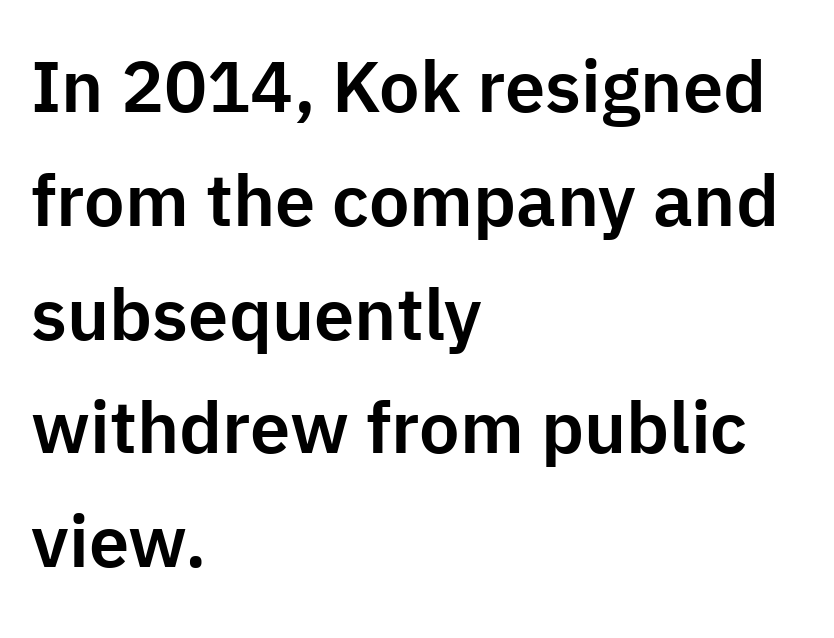
Tall strokes in this sample are plumb rather than angled. Think of a printed novel: that variable character pitch is what you see here. Nobody drew a line under any word here. Each letter's strokes conclude bluntly, with no projecting serifs. Notice how descenders clear the ascenders below comfortably — that's standard leading. Does the copy run flush right? No — it runs flush left.
